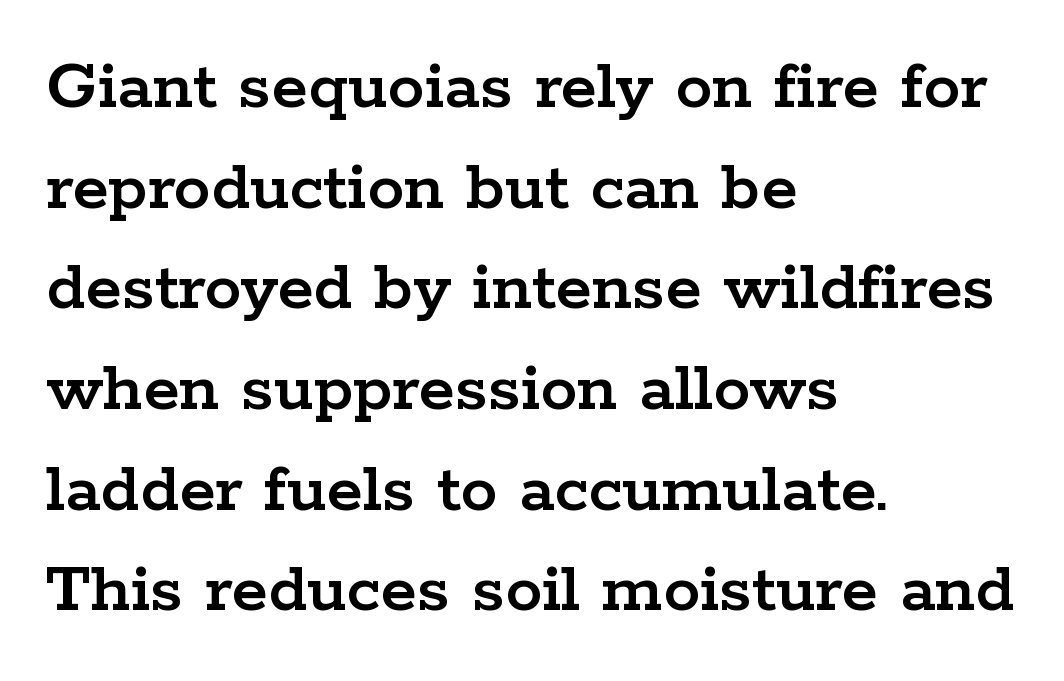
The image shows 74 px wide serif type, upright; set left-aligned, normal line spacing (1.36x), normal letter spacing, not underlined; low stroke contrast and a medium x-height.
